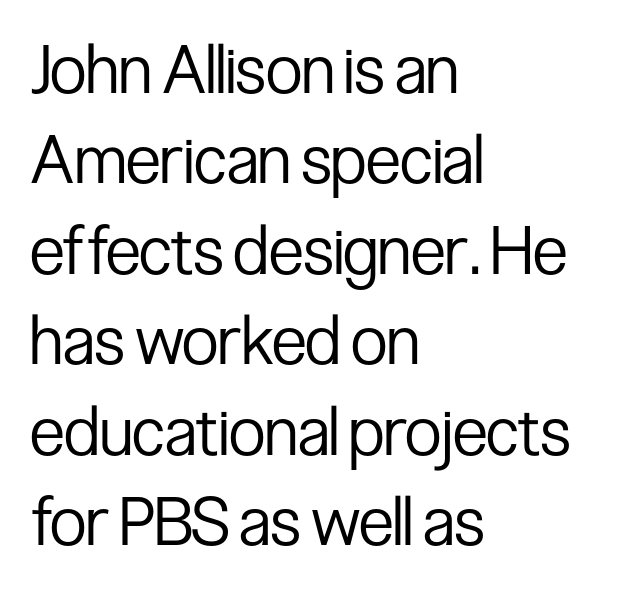
The image shows 67 px regular-weight, condensed sans-serif type, upright; set left-aligned, normal line spacing (1.35x), normal letter spacing, not underlined; low stroke contrast and a medium x-height.
